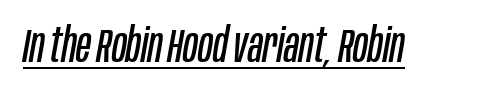
{"italic": "yes", "lean": "right", "slant_degrees": 10, "bold": "no", "weight": "regular", "width": "condensed", "stroke_contrast": "low", "x_height": "large", "monospaced": "no", "underline": "yes", "letter_spacing": "normal", "letter_spacing_em": 0.0, "glyph_px": 48}
